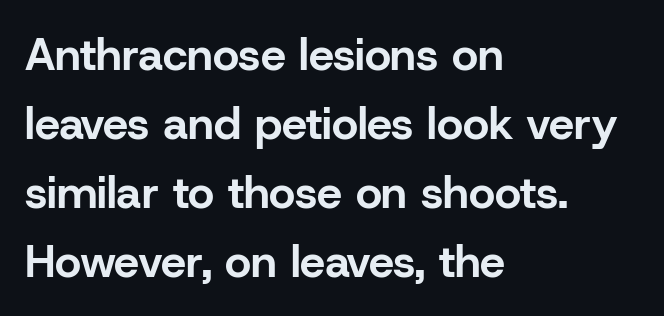
The image shows 45 px bold sans-serif type, upright; set left-aligned, normal line spacing (1.53x), normal letter spacing, not underlined; low stroke contrast and a medium x-height.
